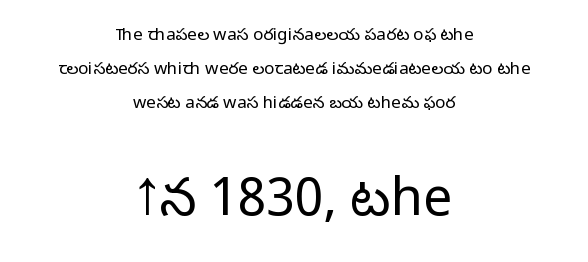
Leading is clearly above the norm, producing a sparse column. The passage shown has conventional tracking throughout. Reading down the block, each line starts at a different indent, mirrored at its end. The font sits on the lighter half of the weight spectrum, regular included. Type without underlining. The glyphs in this specimen are sans serif.
